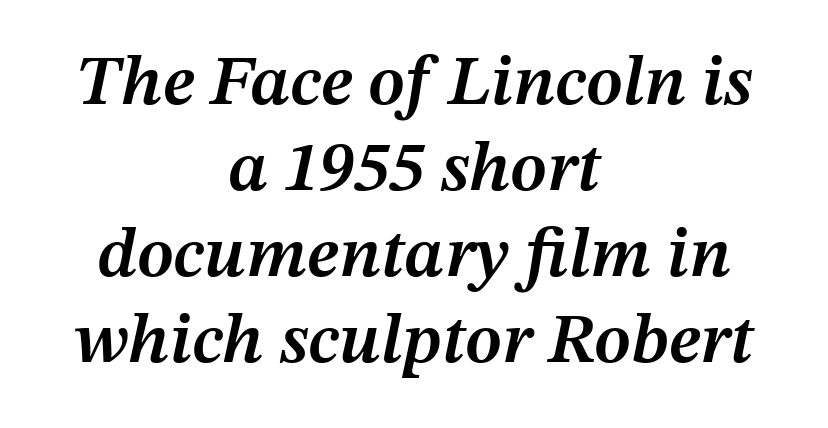
No word sits above an underline. Emphasis-style slanted type is in use. The passage shown is typed in a proportional face where columns would drift. The whitespace from short lines is split evenly between both sides. Between one letter and the next there's only the usual sliver of space. In terms of weight, the rendering is demibold, just under bold.
